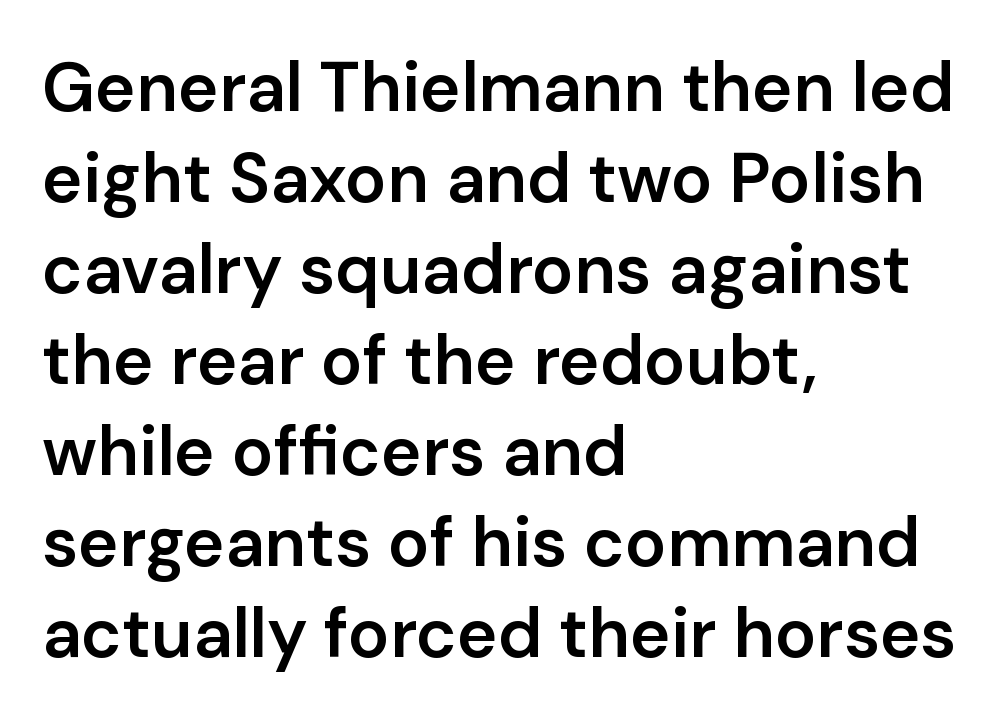
The image shows 69 px semibold sans-serif type, upright; set left-aligned, normal line spacing (1.32x), normal letter spacing, not underlined; low stroke contrast and a medium x-height.
